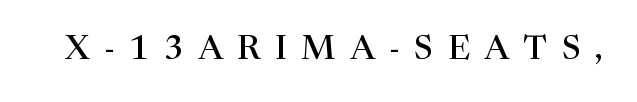
Examine the stroke ends and you'll spot serifs. Glyph-to-glyph distance is far greater than everyday printed text. Tall strokes in this sample are plumb rather than angled. Is this a fixed-width face? No — the glyphs have proportional, varying widths.
